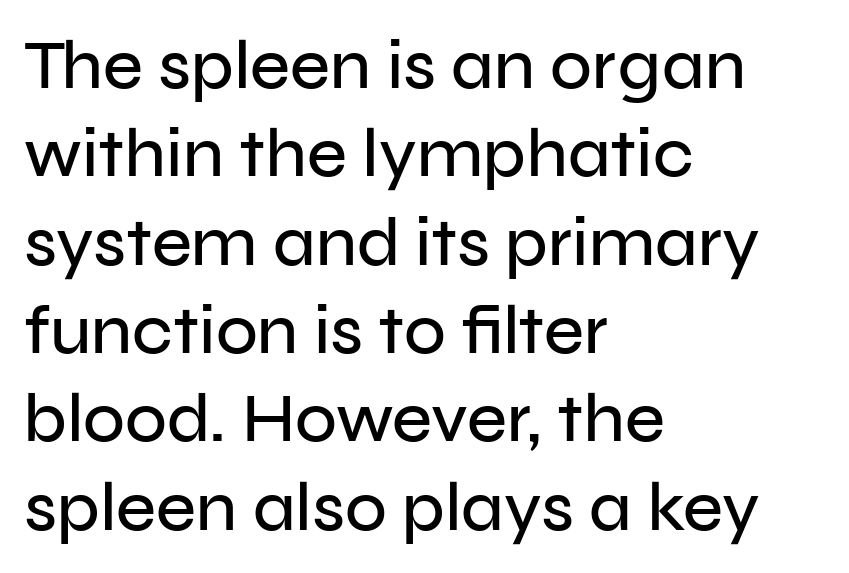
{"serif": "no", "italic": "no", "width": "normal", "stroke_contrast": "low", "x_height": "medium", "monospaced": "no", "underline": "no", "align": "left", "line_spacing": "normal", "line_spacing_ratio": 1.28, "letter_spacing": "normal", "letter_spacing_em": 0.0, "glyph_px": 69}
